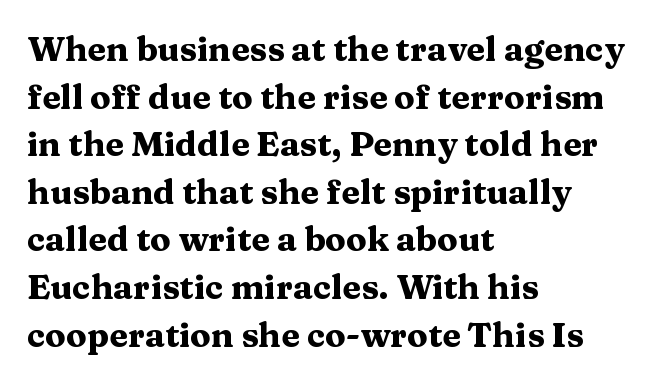
Q: Is the text bold? A: Yes.
Q: Is the text italic (slanted)? A: No, it is upright.
Q: Is the typeface a serif or a sans-serif typeface? A: Serif.
Q: Is the text underlined? A: No.
Q: How is the paragraph aligned? A: Left-aligned.
Q: Is the spacing between letters normal or unusually wide? A: Normal.
Q: Is the spacing between lines tight, normal or loose? A: Normal.
Q: Width (condensed, normal, or wide)? A: Wide.
Q: Stroke contrast? A: Medium.
Q: x-height? A: Medium.
Q: Monospaced? A: No.
